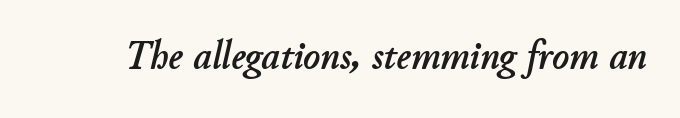
The image shows 40 px text type, italic (leaning right); set normal letter spacing, not underlined; low stroke contrast and a small x-height.
